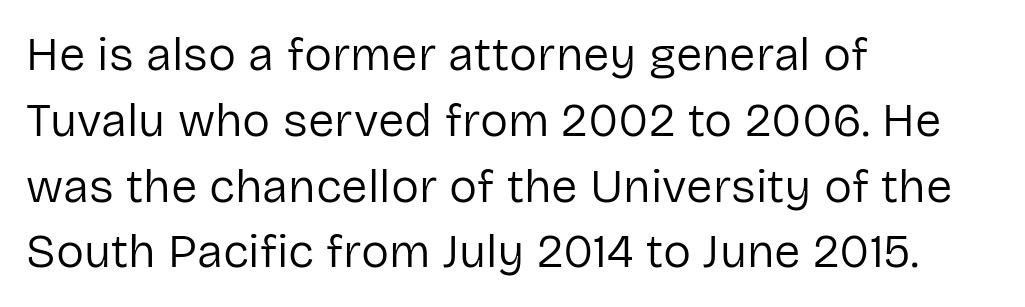
Q: Is the text bold? A: No.
Q: Is the text italic (slanted)? A: No, it is upright.
Q: Is the typeface a serif or a sans-serif typeface? A: Sans-serif.
Q: Is the text underlined? A: No.
Q: How is the paragraph aligned? A: Left-aligned.
Q: Is the spacing between letters normal or unusually wide? A: Normal.
Q: Is the spacing between lines tight, normal or loose? A: Normal.
Q: Width (condensed, normal, or wide)? A: Normal.
Q: Stroke contrast? A: Low.
Q: x-height? A: Medium.
Q: Monospaced? A: No.
